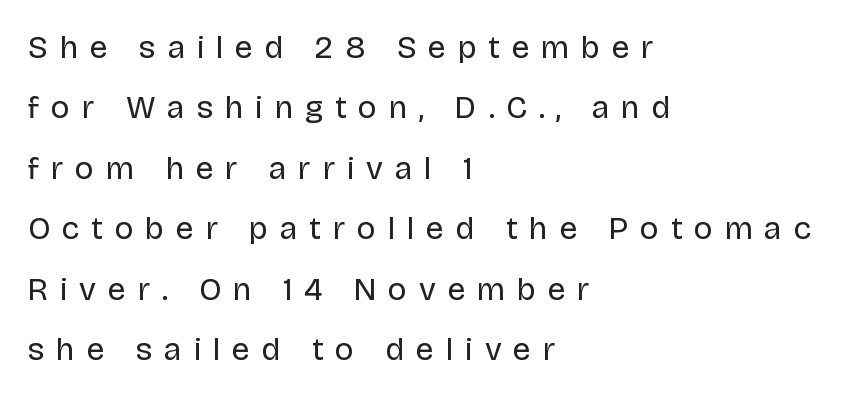
{"serif": "no", "italic": "no", "bold": "no", "weight": "regular", "width": "normal", "stroke_contrast": "low", "x_height": "large", "monospaced": "no", "underline": "no", "align": "left", "line_spacing_ratio": 1.89, "letter_spacing": "wide", "letter_spacing_em": 0.37, "glyph_px": 32}
